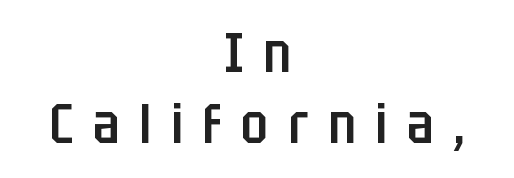
Is the block centered? Yes — each line is placed symmetrically about the middle. The leading is moderate, giving the passage an even texture. Type without underlining. These words are printed semibold, heavier than regular yet not bold.
